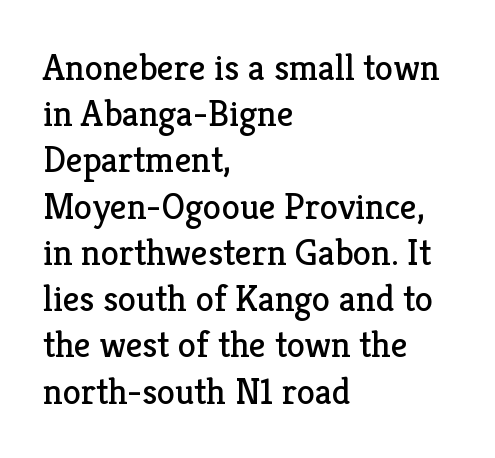
The image shows 37 px regular-weight serif type, upright; set left-aligned, normal line spacing (1.25x), normal letter spacing, not underlined; low stroke contrast and a medium x-height.
